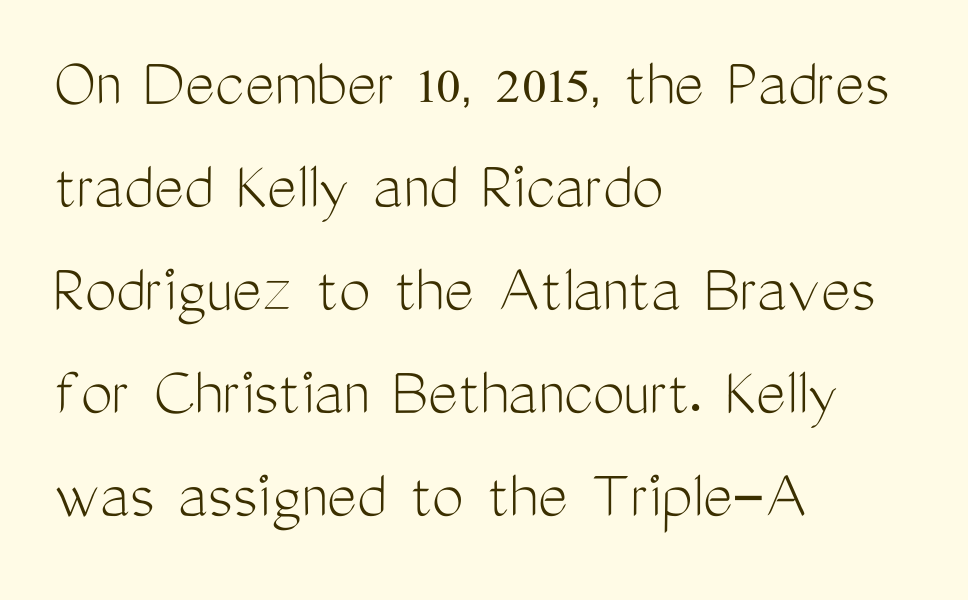
Q: Is the text bold? A: No.
Q: Is the text italic (slanted)? A: No, it is upright.
Q: Is the typeface a serif or a sans-serif typeface? A: Sans-serif.
Q: Is the text underlined? A: No.
Q: How is the paragraph aligned? A: Left-aligned.
Q: Is the spacing between letters normal or unusually wide? A: Normal.
Q: Is the spacing between lines tight, normal or loose? A: Normal.
Q: Width (condensed, normal, or wide)? A: Condensed.
Q: Stroke contrast? A: Medium.
Q: x-height? A: Medium.
Q: Monospaced? A: No.
